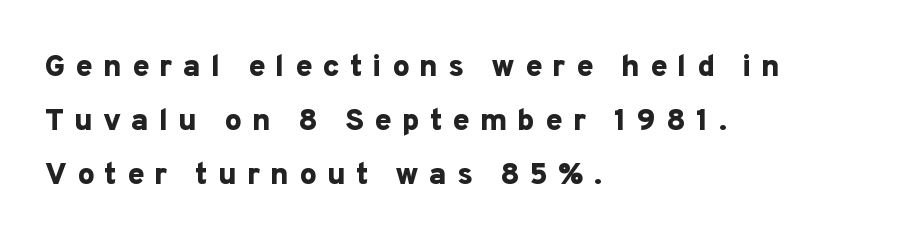
The image shows 31 px bold sans-serif type, upright; set left-aligned, line spacing 1.74x, unusually wide letter spacing (+0.32 em), not underlined; low stroke contrast and a medium x-height.
